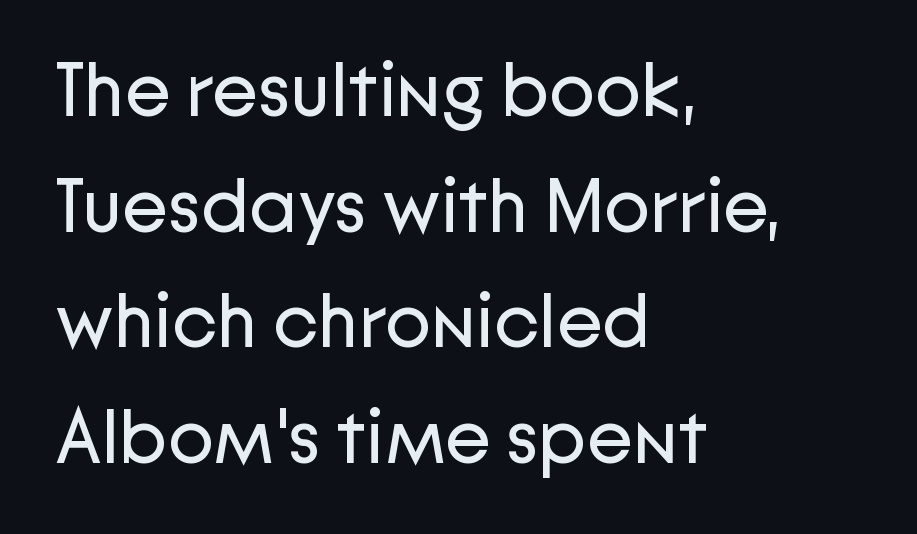
These lines sit exactly where default settings would place them. Classification — sans serif. These lines are rendered in a variable-pitch font. The compositor pushed each line to the left boundary.
